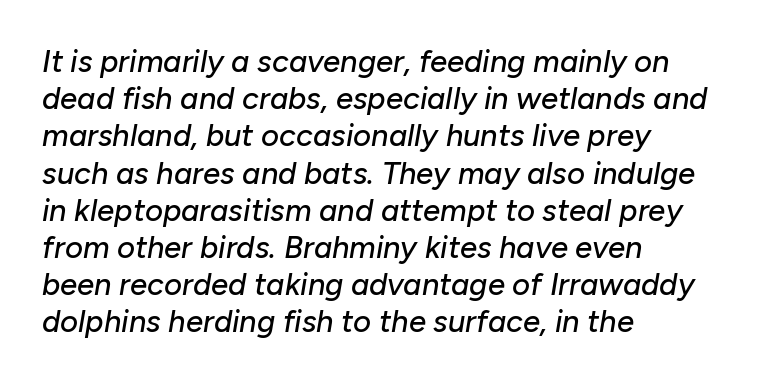
The image shows 31 px text type, italic (leaning right); set left-aligned, line spacing 1.2x, normal letter spacing, not underlined; low stroke contrast and a medium x-height.
